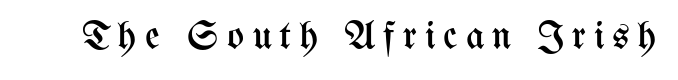
Q: Is the text bold? A: No.
Q: Is the text italic (slanted)? A: No, it is upright.
Q: Is the text underlined? A: No.
Q: Is the spacing between letters normal or unusually wide? A: Unusually wide.
Q: Width (condensed, normal, or wide)? A: Condensed.
Q: Stroke contrast? A: Medium.
Q: x-height? A: Medium.
Q: Monospaced? A: No.
